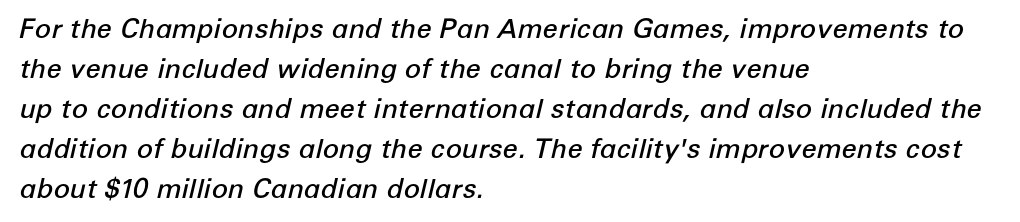
Vertical spacing — default. Summary of weight: moderately heavy, a semibold. The typesetter chose a ragged-right arrangement here. This sample uses plain, unmodified letter spacing. Slanted lettering throughout.
